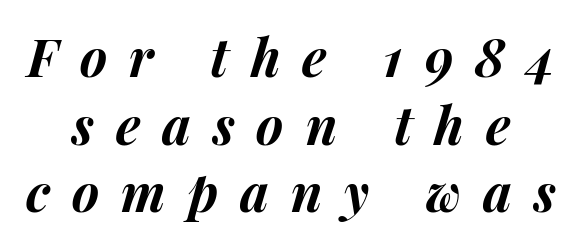
Tracking value appears strongly positive — letters spread wide. Rule under the text: the space is simply empty. Compared with an ordinary text face, these strokes are far heavier — a full bold. Looks like regular typesetting: each glyph gets only the width it needs. Notice how descenders clear the ascenders below comfortably — that's standard leading.
